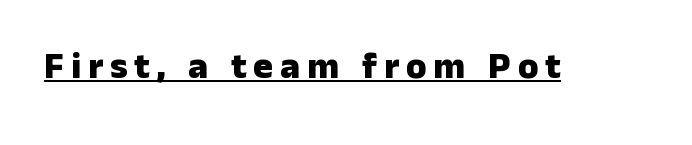
{"serif": "no", "italic": "no", "bold": "yes", "weight": "heavy", "width": "normal", "stroke_contrast": "low", "x_height": "medium", "monospaced": "no", "underline": "yes", "glyph_px": 37}
